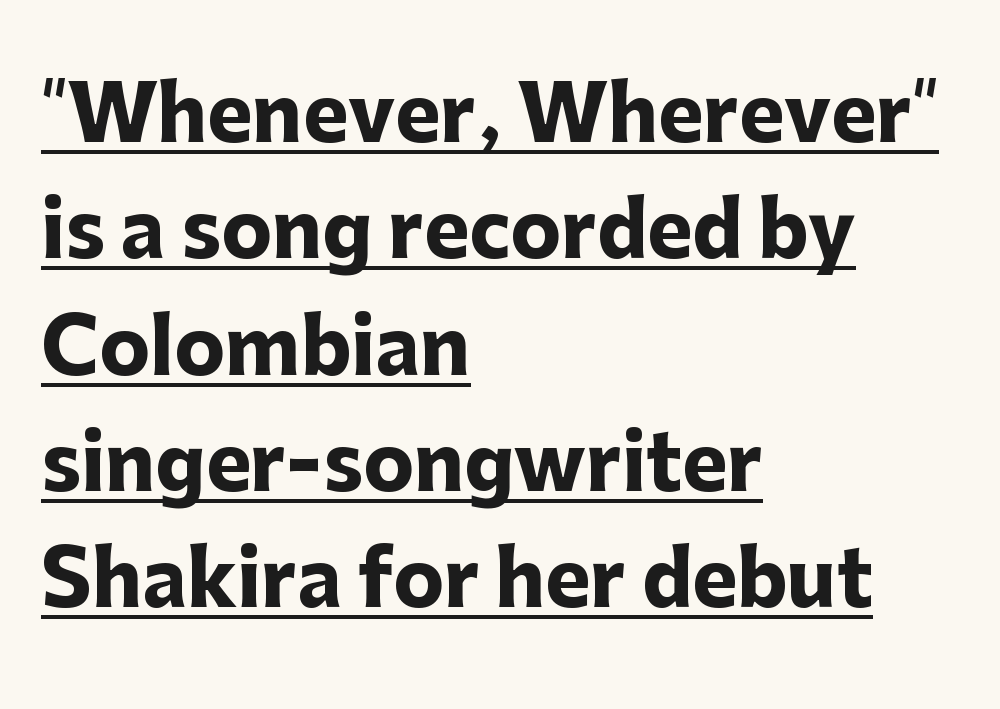
{"serif": "no", "italic": "no", "bold": "yes", "weight": "heavy", "width": "normal", "stroke_contrast": "low", "x_height": "medium", "monospaced": "no", "underline": "yes", "align": "left", "line_spacing": "normal", "line_spacing_ratio": 1.53, "letter_spacing": "normal", "letter_spacing_em": 0.0, "glyph_px": 76}
